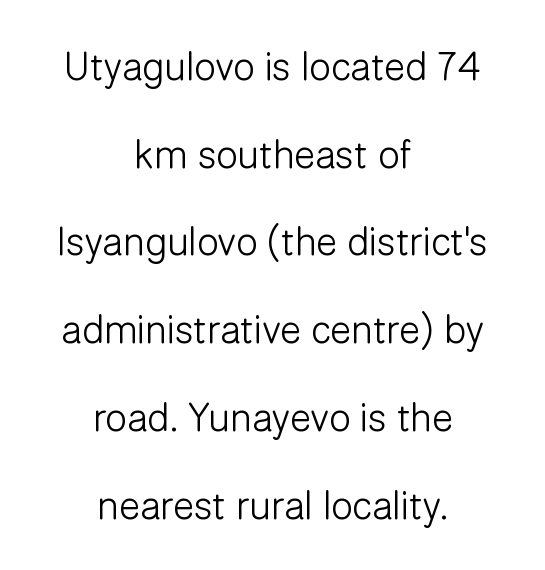
Q: Is the text bold? A: No.
Q: Is the text italic (slanted)? A: No, it is upright.
Q: Is the typeface a serif or a sans-serif typeface? A: Sans-serif.
Q: Is the text underlined? A: No.
Q: How is the paragraph aligned? A: Centered.
Q: Is the spacing between letters normal or unusually wide? A: Normal.
Q: Is the spacing between lines tight, normal or loose? A: Loose.
Q: Width (condensed, normal, or wide)? A: Normal.
Q: Stroke contrast? A: Low.
Q: x-height? A: Medium.
Q: Monospaced? A: No.
